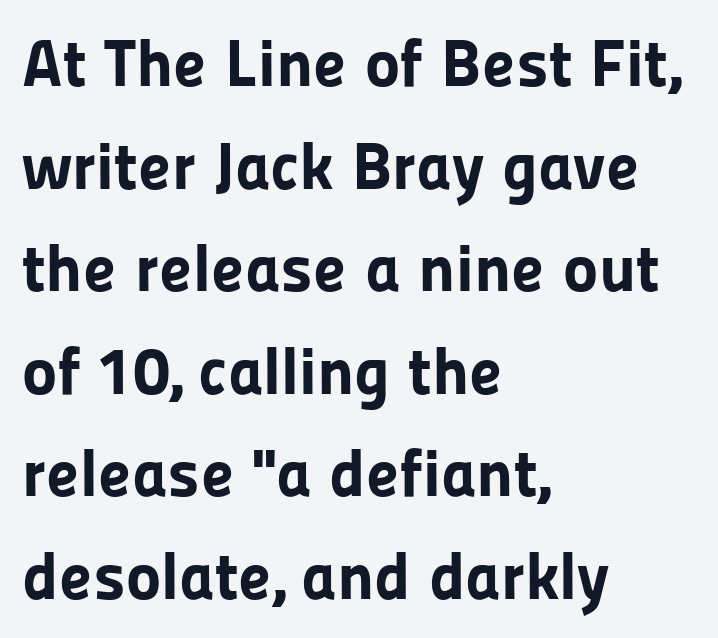
No italicization has been applied; the sample stays upright. The passage shown has conventional tracking throughout. Emphasis by weight is at full strength: bold. Rows of type keep a routine distance in the vertical direction. The letters advance in unequal steps, a hallmark of proportional type. Note: no serifs on the glyphs.
